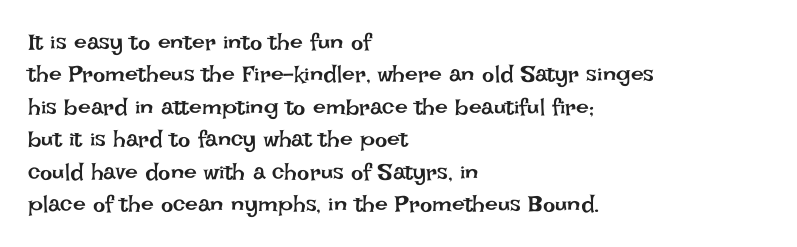
Q: Is the text bold? A: No.
Q: Is the text italic (slanted)? A: No, it is upright.
Q: Is the text underlined? A: No.
Q: How is the paragraph aligned? A: Left-aligned.
Q: Is the spacing between letters normal or unusually wide? A: Normal.
Q: Is the spacing between lines tight, normal or loose? A: Normal.
